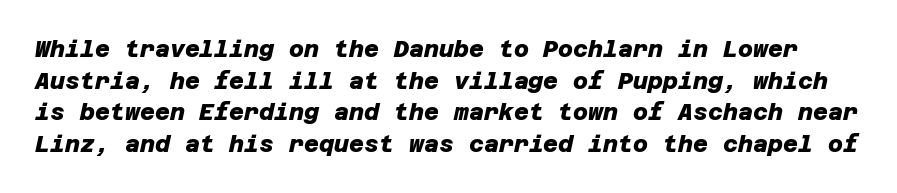
The image shows 23 px bold type; set normal line spacing (1.37x), normal letter spacing, not underlined.
